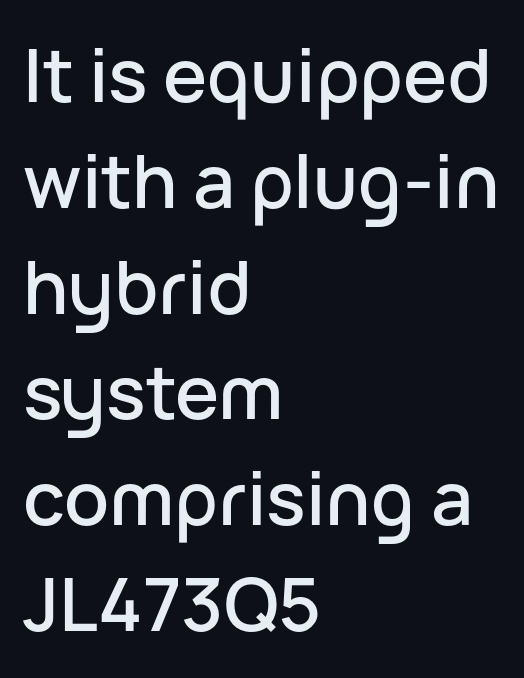
Between one letter and the next there's only the usual sliver of space. Every character sits straight up, as roman type does. All the whitespace from short lines collects on the right. Underline: absent. One glance says typical: line gaps are just what's usual. Unlike a traditional serif, this face leaves its strokes unadorned.
